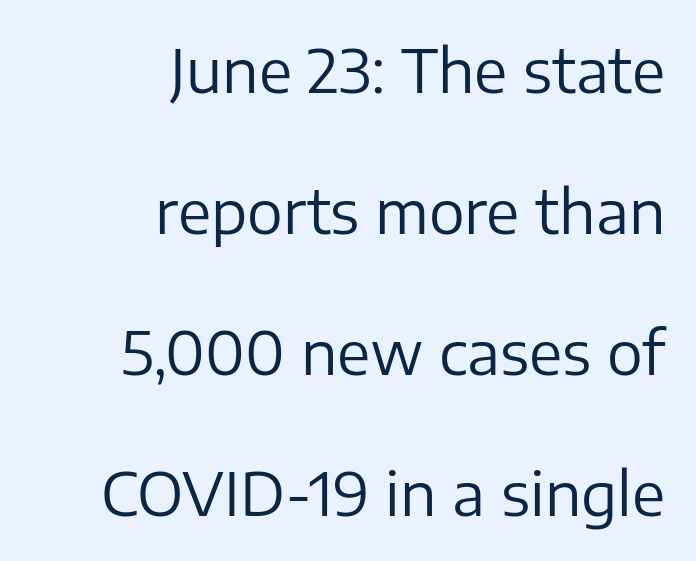
Q: Is the text bold? A: No.
Q: Is the text italic (slanted)? A: No, it is upright.
Q: Is the typeface a serif or a sans-serif typeface? A: Sans-serif.
Q: Is the text underlined? A: No.
Q: How is the paragraph aligned? A: Right-aligned.
Q: Is the spacing between letters normal or unusually wide? A: Normal.
Q: Is the spacing between lines tight, normal or loose? A: Loose.
Q: Width (condensed, normal, or wide)? A: Normal.
Q: Stroke contrast? A: Low.
Q: x-height? A: Medium.
Q: Monospaced? A: No.
